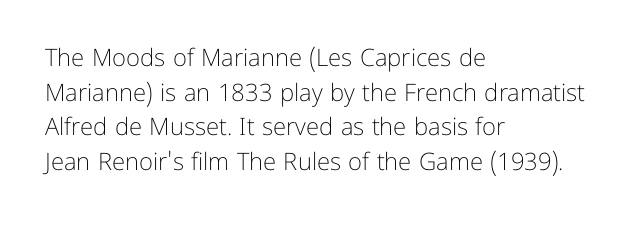
Regarding leading, the lines here are spaced in the standard way. The letters look calm and open, with moderate or lighter stems. Layout note: lines flush left. The rendering keeps characters at their native spacing. The lettering stays uniformly vertical, giving the passage a roman look. Underline: absent.
